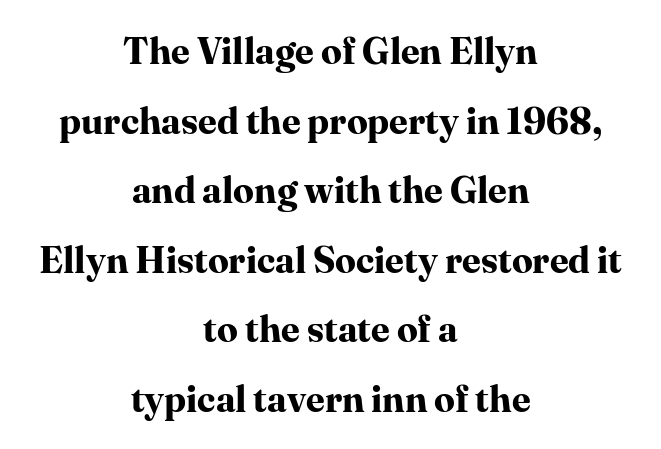
Observe the ordinary spacing: letters are neighbours, not strangers. Little horizontal feet cap the strokes, marking this as serif type. Character widths vary here, with narrow letters taking less room than wide ones. This sample is center-justified, so both line endings float freely. The area under the type is left untouched.
